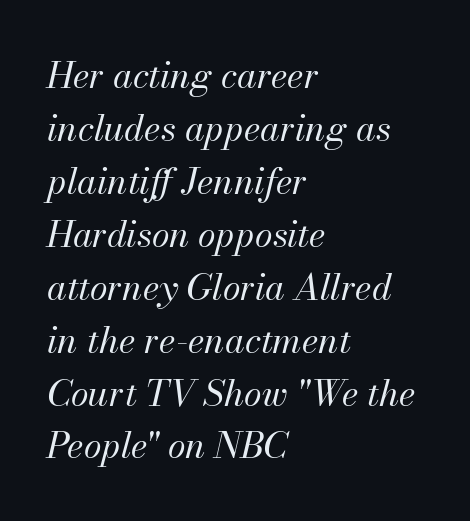
Students, note that the glyphs here touch the page at normal intervals. Normally led — the rows are evenly, conventionally spaced. The passage shown is typed in a proportional face where columns would drift. The glyphs look as if they've been sheared to an angle. These glyphs show unthickened strokes, regular width or finer.
